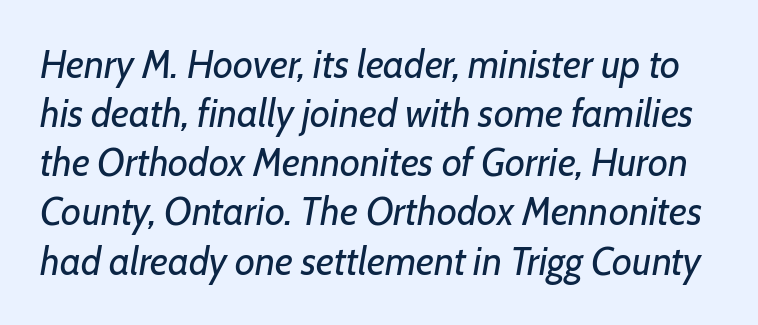
The image shows 39 px regular-weight type, italic (leaning right); set normal line spacing (1.26x), normal letter spacing, not underlined; low stroke contrast and a medium x-height.
